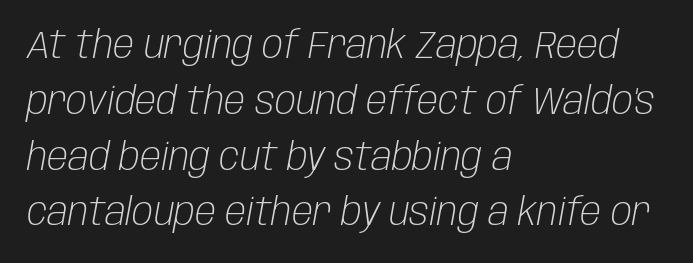
Horizontally, the lines are justified to the leading edge only. A quiet, ordinary-to-light weight characterises the typeface. Glyph-to-glyph distance matches everyday printed text. One glance says typical: line gaps are just what's usual. The baseline area is clear.
